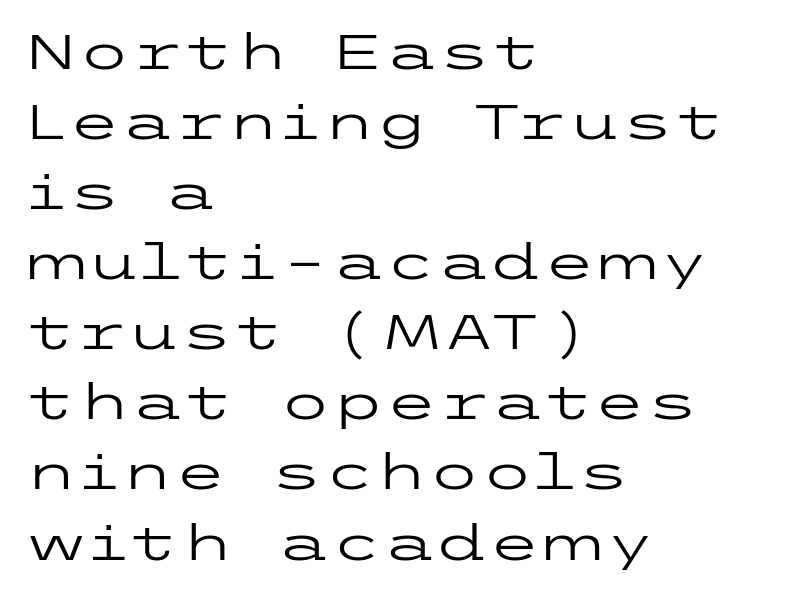
The image shows 48 px regular-weight, wide sans-serif type, upright; set left-aligned, normal line spacing (1.46x), normal letter spacing, not underlined; low stroke contrast and a medium x-height.
